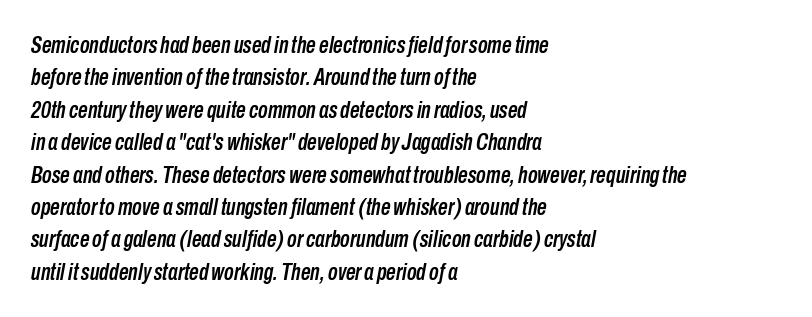
The image shows 24 px text type, italic (leaning right); set left-aligned, normal line spacing (1.35x), normal letter spacing, not underlined.
